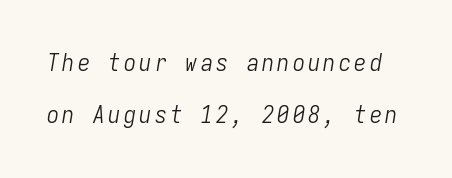
{"italic": "yes", "lean": "right", "slant_degrees": 9, "bold": "no", "underline": "no", "line_spacing": "loose", "line_spacing_ratio": 2.18, "glyph_px": 24}
